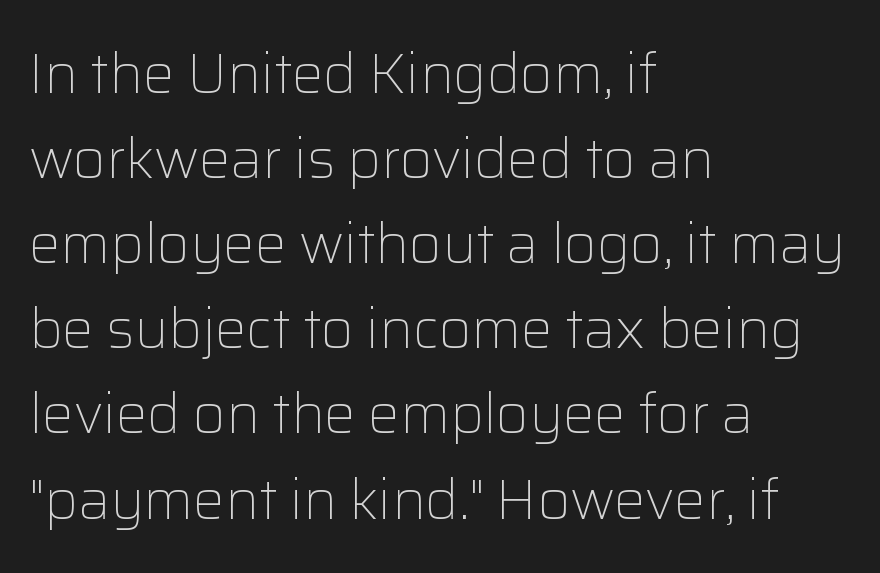
Q: Is the text bold? A: No.
Q: Is the text italic (slanted)? A: No, it is upright.
Q: Is the typeface a serif or a sans-serif typeface? A: Sans-serif.
Q: Is the text underlined? A: No.
Q: How is the paragraph aligned? A: Left-aligned.
Q: Is the spacing between letters normal or unusually wide? A: Normal.
Q: Is the spacing between lines tight, normal or loose? A: Normal.
Q: Width (condensed, normal, or wide)? A: Normal.
Q: Stroke contrast? A: Low.
Q: x-height? A: Medium.
Q: Monospaced? A: No.
